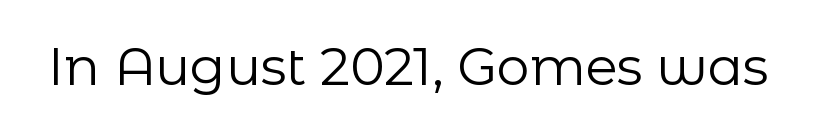
Q: Is the text bold? A: No.
Q: Is the text italic (slanted)? A: No, it is upright.
Q: Is the typeface a serif or a sans-serif typeface? A: Sans-serif.
Q: Is the text underlined? A: No.
Q: Is the spacing between letters normal or unusually wide? A: Normal.
Q: Width (condensed, normal, or wide)? A: Normal.
Q: Stroke contrast? A: Low.
Q: x-height? A: Medium.
Q: Monospaced? A: No.
